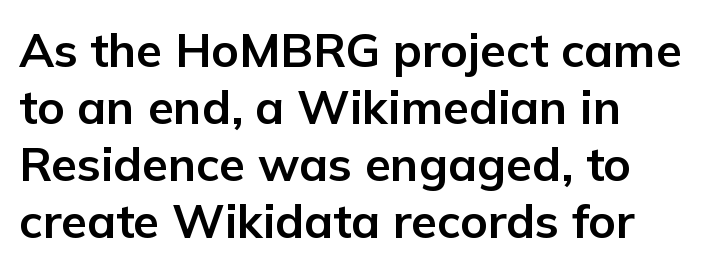
The image shows 47 px bold sans-serif type, upright; set left-aligned, line spacing 1.21x, normal letter spacing, not underlined; low stroke contrast and a medium x-height.
